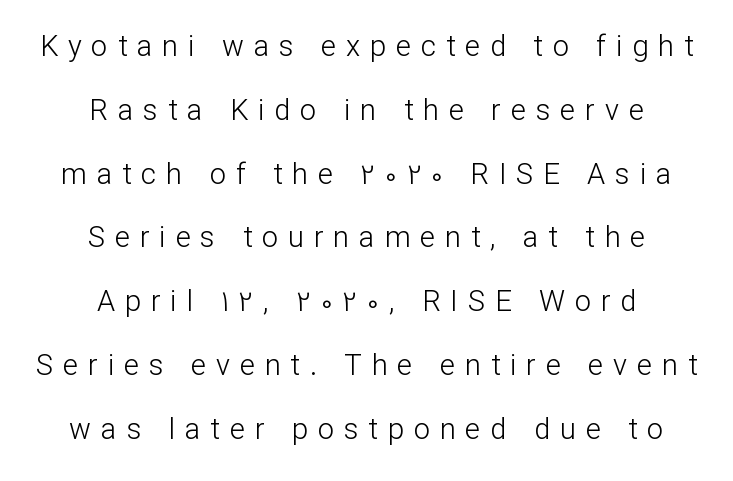
Italic: no, the glyphs are upright roman. These glyphs show unthickened strokes, regular width or finer. Bare-footed words on every line. Where is the straight margin? There isn't one; the lines are centered. The tracking reads as deliberately expanded to a designer's eye. This sample trades compactness for vertical openness between lines.
